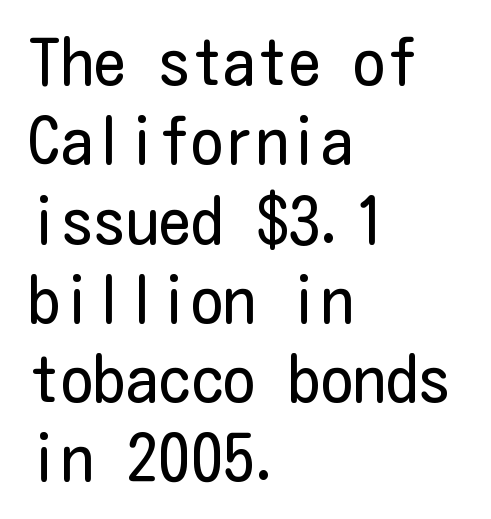
Q: Is the text bold? A: No.
Q: Is the text italic (slanted)? A: No, it is upright.
Q: Is the typeface a serif or a sans-serif typeface? A: Sans-serif.
Q: Is the text underlined? A: No.
Q: How is the paragraph aligned? A: Left-aligned.
Q: Is the spacing between letters normal or unusually wide? A: Normal.
Q: Width (condensed, normal, or wide)? A: Condensed.
Q: Stroke contrast? A: Low.
Q: x-height? A: Medium.
